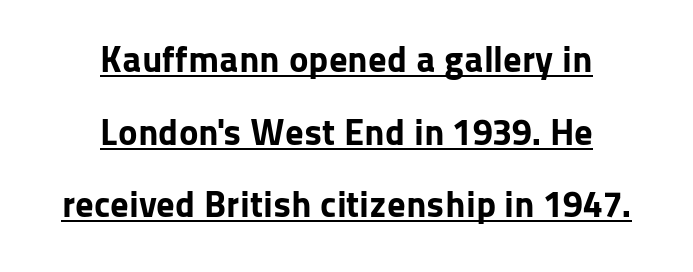
This sample is center-justified, so both line endings float freely. Every character sits straight up, as roman type does. Varying glyph widths throughout — classic text-font behaviour. The line texture is even and compact thanks to regular tracking.
